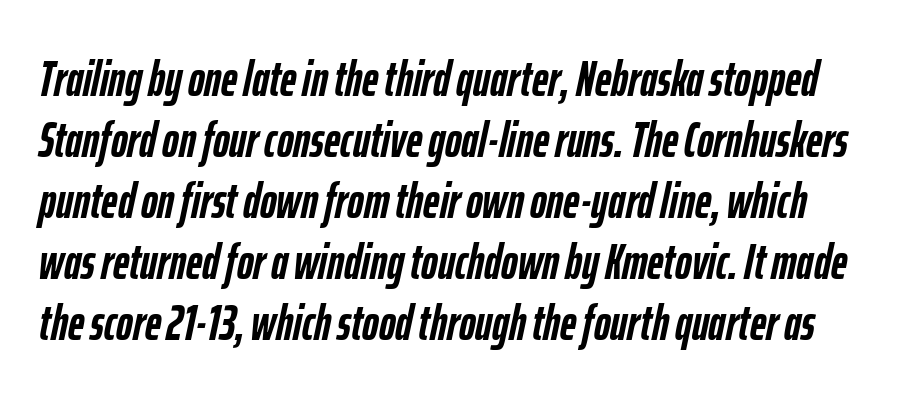
{"italic": "yes", "lean": "right", "slant_degrees": 12, "bold": "yes", "weight": "semibold", "width": "condensed", "stroke_contrast": "low", "x_height": "medium", "monospaced": "no", "underline": "no", "line_spacing_ratio": 1.22, "letter_spacing": "normal", "letter_spacing_em": 0.0, "glyph_px": 50}
